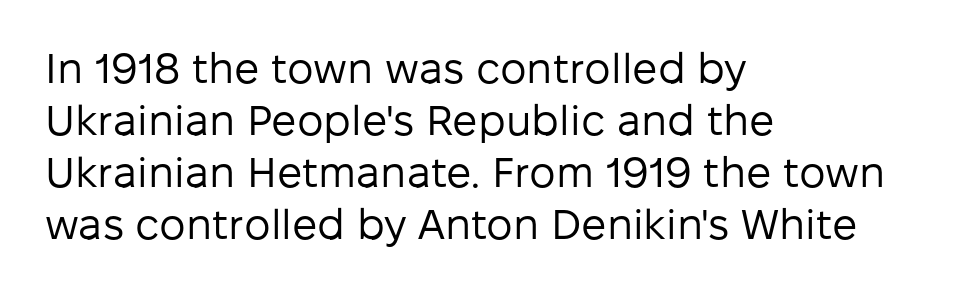
A bare baseline throughout the passage. Standard letterfit; no display-style spreading of the glyphs. Line starts are locked; line ends wander. Is this a fixed-width face? No — the glyphs have proportional, varying widths. Notice how the stems are strictly vertical — no italics here. Caption: face not bold, strokes unweighted.
